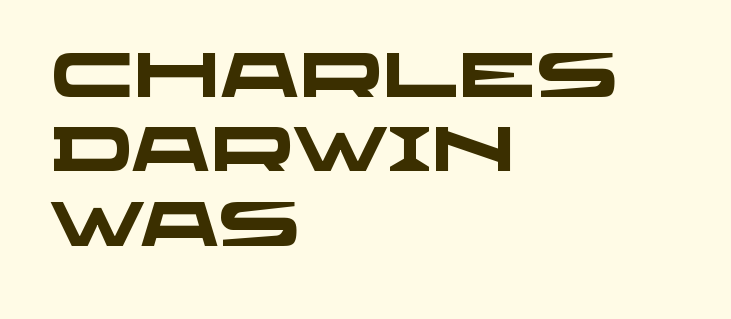
The image shows 62 px heavy, wide sans-serif type; set left-aligned, line spacing 1.2x, normal letter spacing, not underlined; low stroke contrast and a large x-height.
